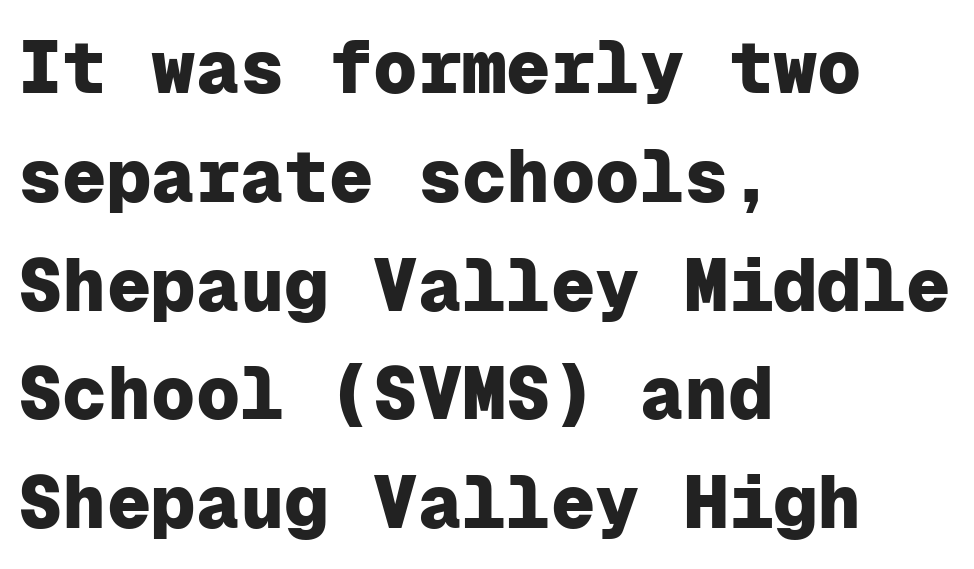
{"serif": "no", "italic": "no", "bold": "yes", "weight": "heavy", "width": "normal", "stroke_contrast": "low", "x_height": "medium", "monospaced": "yes", "underline": "no", "align": "left", "line_spacing": "normal", "line_spacing_ratio": 1.47, "letter_spacing": "normal", "letter_spacing_em": 0.0, "glyph_px": 74}
